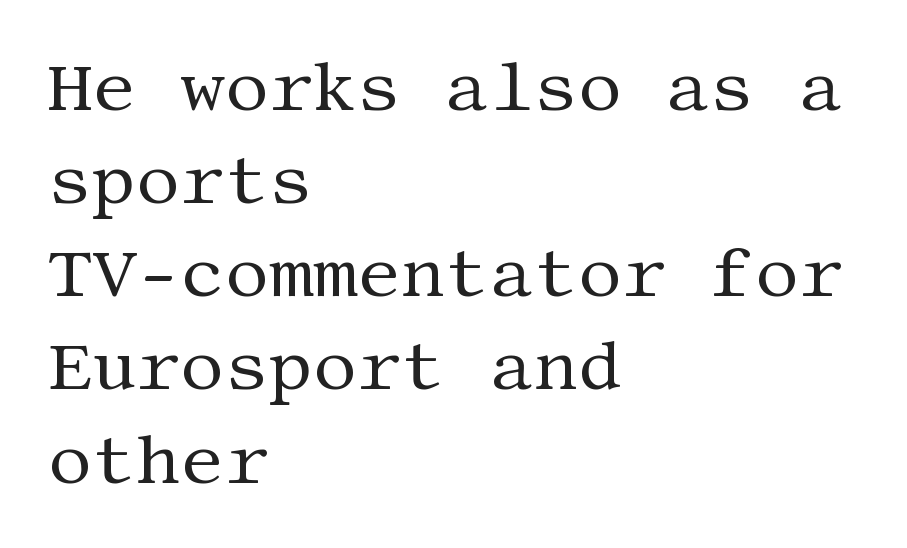
The cut favours lightness, reaching ordinary text weight at its darkest. The ragged edge is on the right, which tells us the setting is flush left. In terms of letterspacing, this is plain default setting. Quick note: not italic, upright. Evenly set lines give the paragraph a standard silhouette.
